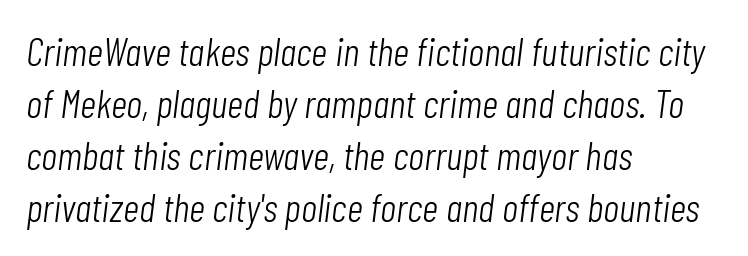
Q: Is the text bold? A: No.
Q: Is the text italic (slanted)? A: Yes, it leans right by about 7 degrees.
Q: Is the text underlined? A: No.
Q: How is the paragraph aligned? A: Left-aligned.
Q: Is the spacing between letters normal or unusually wide? A: Normal.
Q: Is the spacing between lines tight, normal or loose? A: Normal.
Q: Width (condensed, normal, or wide)? A: Condensed.
Q: Stroke contrast? A: Low.
Q: x-height? A: Medium.
Q: Monospaced? A: No.
